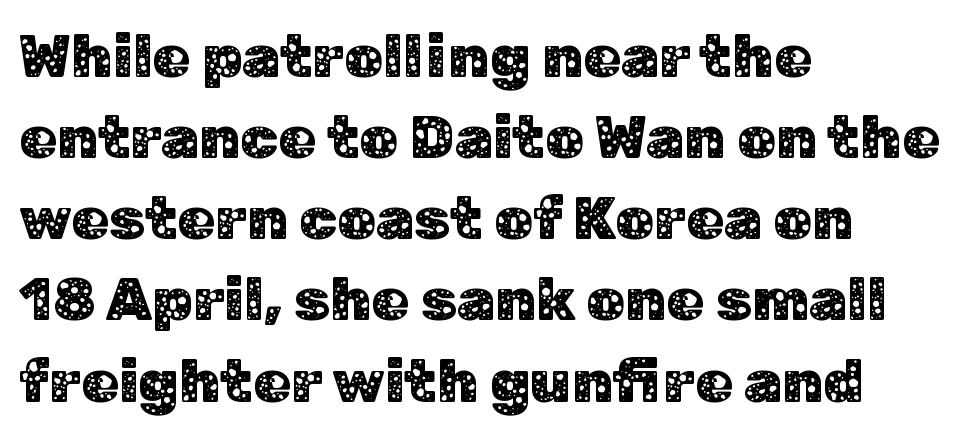
Standard letterfit; no display-style spreading of the glyphs. Nobody drew a line under any word here. The letters carry no serifs — their stems end cleanly without finishing strokes. Notice how descenders clear the ascenders below comfortably — that's standard leading. Posture: upright roman.
